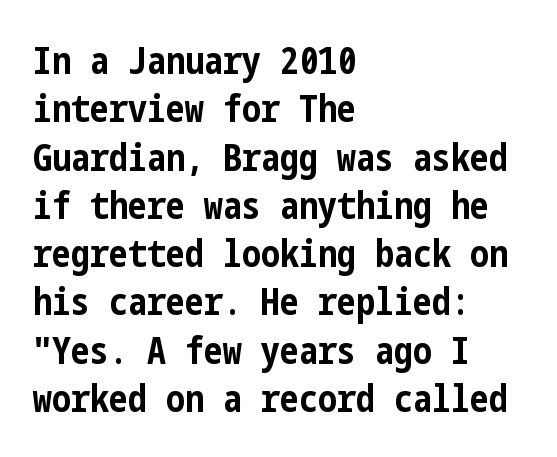
Q: Is the text bold? A: Yes.
Q: Is the text italic (slanted)? A: No, it is upright.
Q: Is the typeface a serif or a sans-serif typeface? A: Sans-serif.
Q: Is the text underlined? A: No.
Q: How is the paragraph aligned? A: Left-aligned.
Q: Is the spacing between letters normal or unusually wide? A: Normal.
Q: Is the spacing between lines tight, normal or loose? A: Normal.
Q: Width (condensed, normal, or wide)? A: Condensed.
Q: Stroke contrast? A: Low.
Q: x-height? A: Medium.
